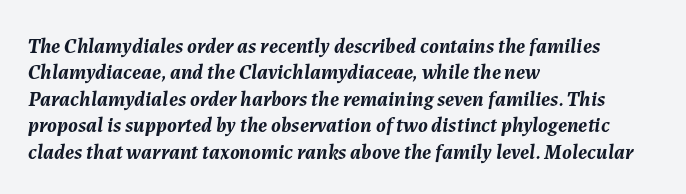
The line-height multiplier appears to be the usual default. Lines of text with bare space underneath. This sample uses plain, unmodified letter spacing. A dark, heavy texture on the line: the type is bold.
